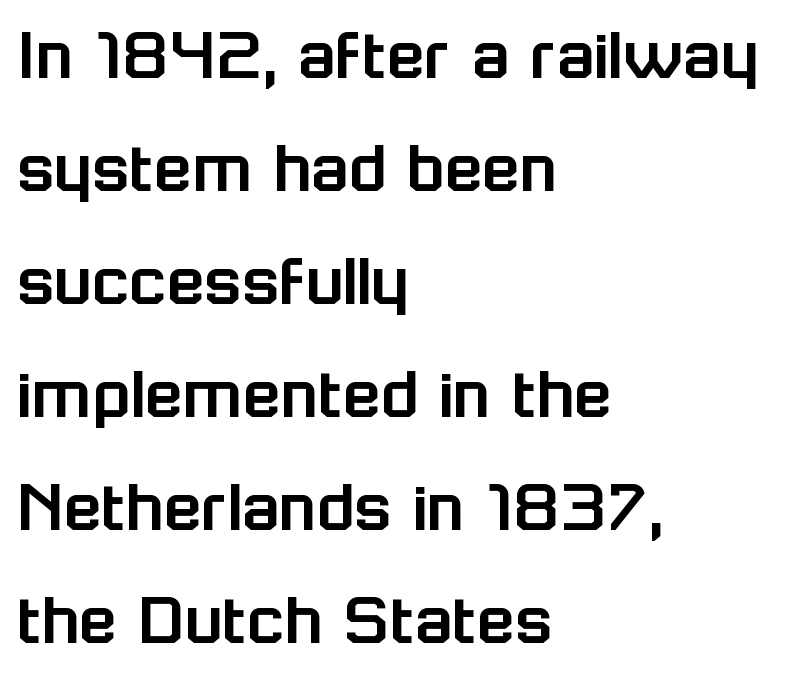
Students, note that the glyphs here touch the page at normal intervals. The space between consecutive lines is moderate. Posture: upright roman. Varying glyph widths throughout — classic text-font behaviour. The passage is arranged the way most books set body copy — flush left.
